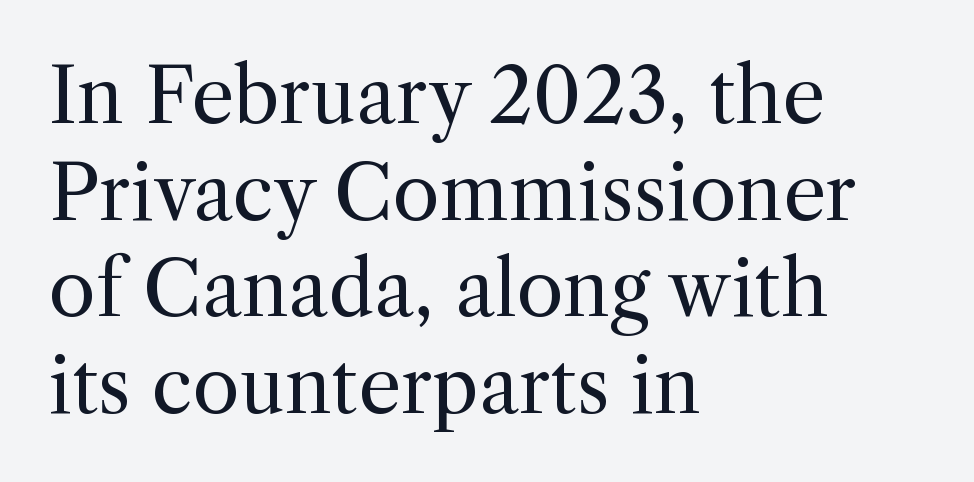
Q: Is the text bold? A: No.
Q: Is the text italic (slanted)? A: No, it is upright.
Q: Is the typeface a serif or a sans-serif typeface? A: Serif.
Q: Is the text underlined? A: No.
Q: How is the paragraph aligned? A: Left-aligned.
Q: Is the spacing between letters normal or unusually wide? A: Normal.
Q: Is the spacing between lines tight, normal or loose? A: Normal.
Q: Width (condensed, normal, or wide)? A: Normal.
Q: x-height? A: Medium.
Q: Monospaced? A: No.
